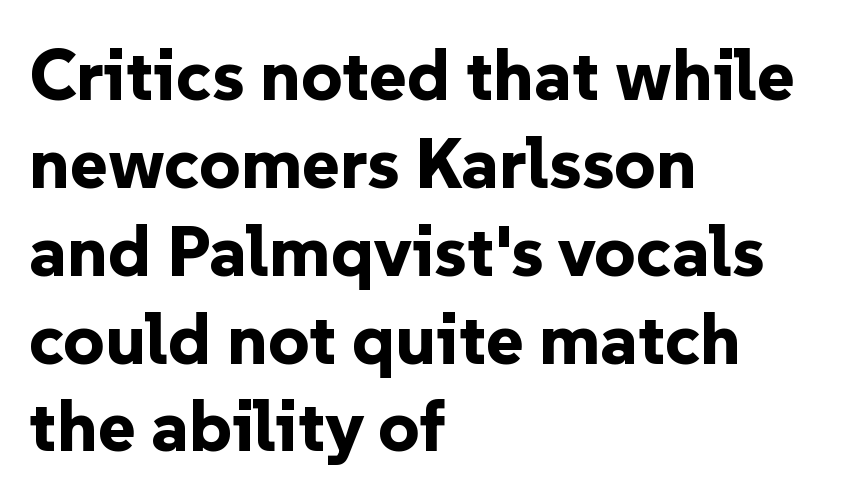
{"serif": "no", "italic": "no", "bold": "yes", "weight": "bold", "width": "normal", "stroke_contrast": "low", "x_height": "medium", "monospaced": "no", "underline": "no", "align": "left", "line_spacing_ratio": 1.22, "letter_spacing": "normal", "letter_spacing_em": 0.0, "glyph_px": 72}
